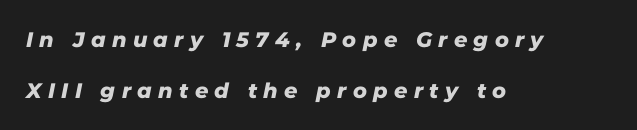
The image shows 21 px text type; set left-aligned, loose line spacing (2.41x), unusually wide letter spacing (+0.3 em), not underlined.
